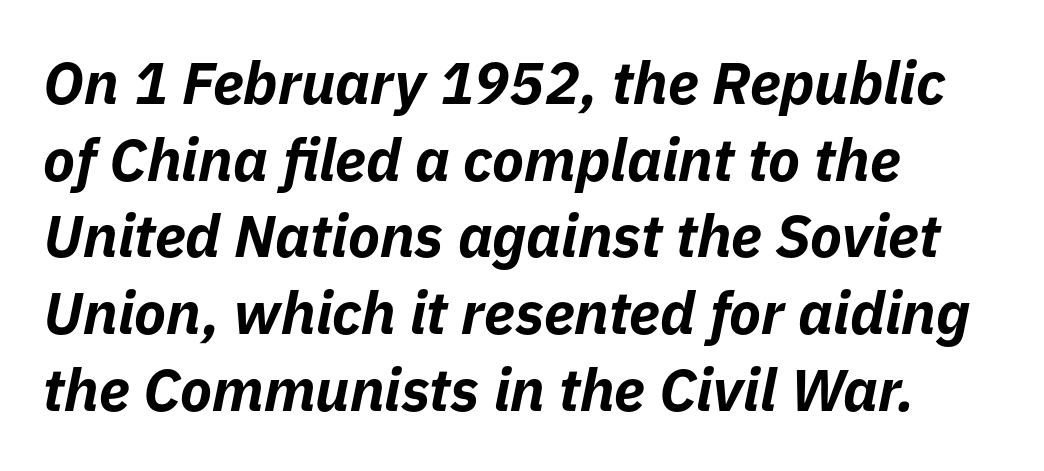
The image shows 59 px bold type, italic (leaning right); set left-aligned, normal line spacing (1.3x), normal letter spacing, not underlined; low stroke contrast and a medium x-height.
